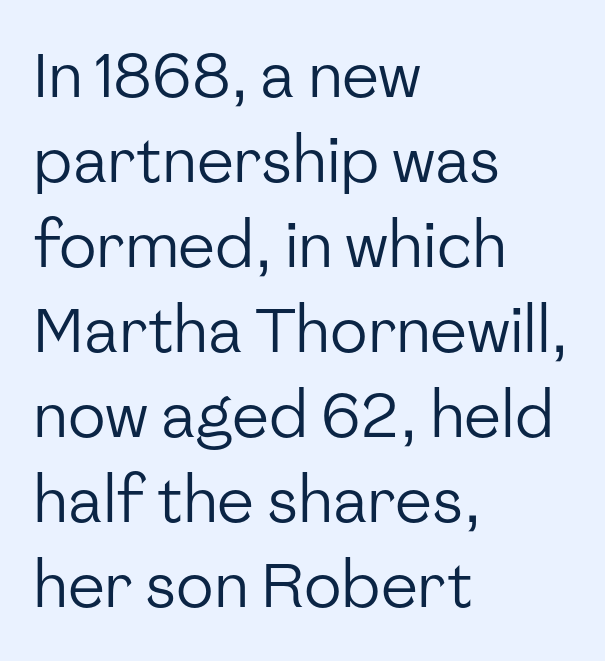
{"serif": "no", "italic": "no", "bold": "no", "weight": "regular", "width": "normal", "stroke_contrast": "low", "x_height": "medium", "monospaced": "no", "underline": "no", "align": "left", "line_spacing": "normal", "line_spacing_ratio": 1.37, "letter_spacing": "normal", "letter_spacing_em": 0.0, "glyph_px": 62}
